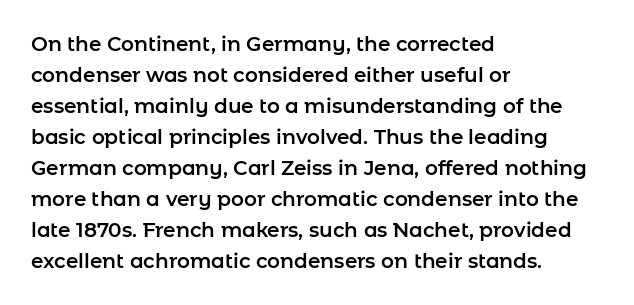
Q: Is the text italic (slanted)? A: No, it is upright.
Q: Is the text underlined? A: No.
Q: How is the paragraph aligned? A: Left-aligned.
Q: Is the spacing between letters normal or unusually wide? A: Normal.
Q: Is the spacing between lines tight, normal or loose? A: Normal.
